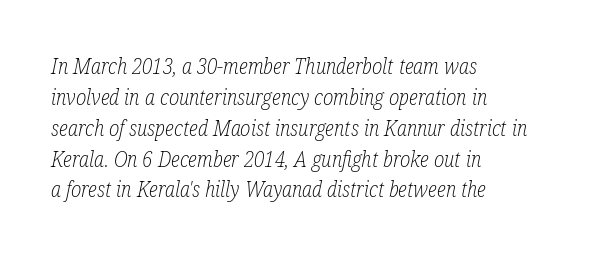
{"italic": "yes", "lean": "right", "slant_degrees": 12, "bold": "no", "underline": "no", "align": "left", "line_spacing": "normal", "line_spacing_ratio": 1.47, "letter_spacing": "normal", "letter_spacing_em": 0.0, "glyph_px": 21}
